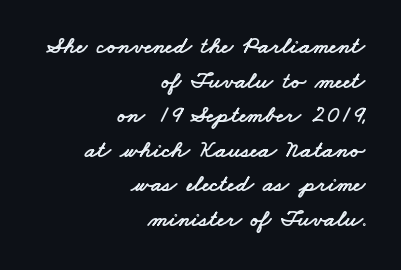
{"underline": "no", "align": "right", "line_spacing": "normal", "line_spacing_ratio": 1.44, "letter_spacing": "normal", "letter_spacing_em": 0.0, "glyph_px": 24}
